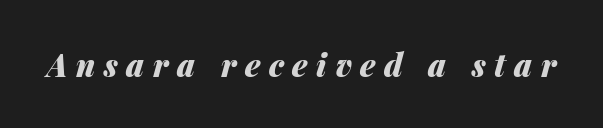
{"italic": "yes", "lean": "right", "slant_degrees": 14, "bold": "yes", "weight": "heavy", "width": "normal", "stroke_contrast": "medium", "x_height": "medium", "monospaced": "no", "underline": "no", "letter_spacing": "wide", "letter_spacing_em": 0.28, "glyph_px": 31}
